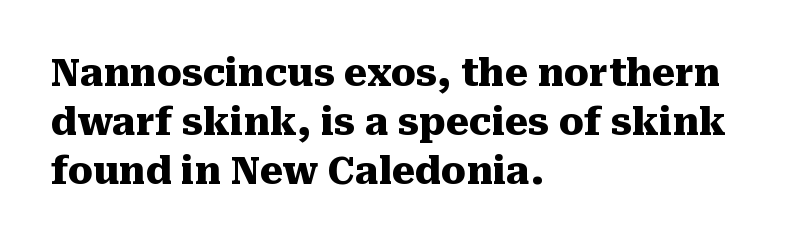
The image shows 37 px heavy serif type, upright; set left-aligned, normal line spacing (1.33x), normal letter spacing, not underlined; medium stroke contrast and a medium x-height.
